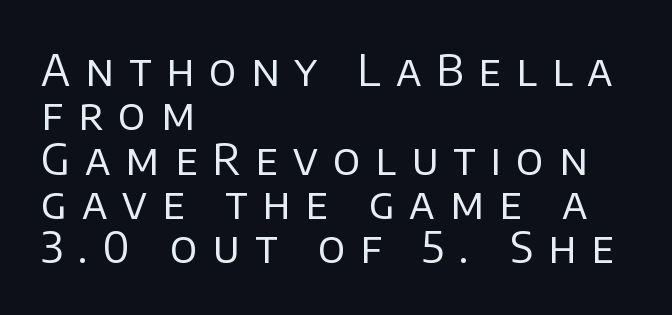
{"serif": "no", "italic": "no", "bold": "no", "weight": "regular", "width": "normal", "stroke_contrast": "low", "x_height": "large", "monospaced": "no", "underline": "no", "align": "left", "line_spacing": "tight", "line_spacing_ratio": 1.03, "letter_spacing": "wide", "letter_spacing_em": 0.35, "glyph_px": 43}
